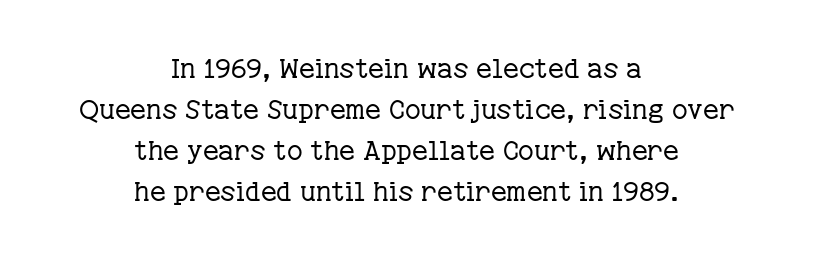
Q: Is the text bold? A: No.
Q: Is the text italic (slanted)? A: No, it is upright.
Q: Is the text underlined? A: No.
Q: How is the paragraph aligned? A: Centered.
Q: Is the spacing between letters normal or unusually wide? A: Normal.
Q: Is the spacing between lines tight, normal or loose? A: Normal.
